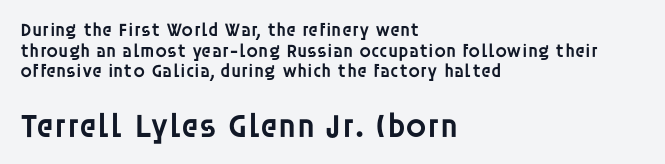
Q: Is the text bold? A: Semi-bold.
Q: Is the text italic (slanted)? A: No, it is upright.
Q: Is the typeface a serif or a sans-serif typeface? A: Sans-serif.
Q: Is the text underlined? A: No.
Q: How is the paragraph aligned? A: Left-aligned.
Q: Is the spacing between letters normal or unusually wide? A: Normal.
Q: Is the spacing between lines tight, normal or loose? A: Tight.
Q: Which block of text is set in a larger size, the first (top) or the second (bottom)? A: The second (bottom) one.
Q: Width (condensed, normal, or wide)? A: Normal.
Q: Stroke contrast? A: Low.
Q: x-height? A: Large.
Q: Monospaced? A: No.
